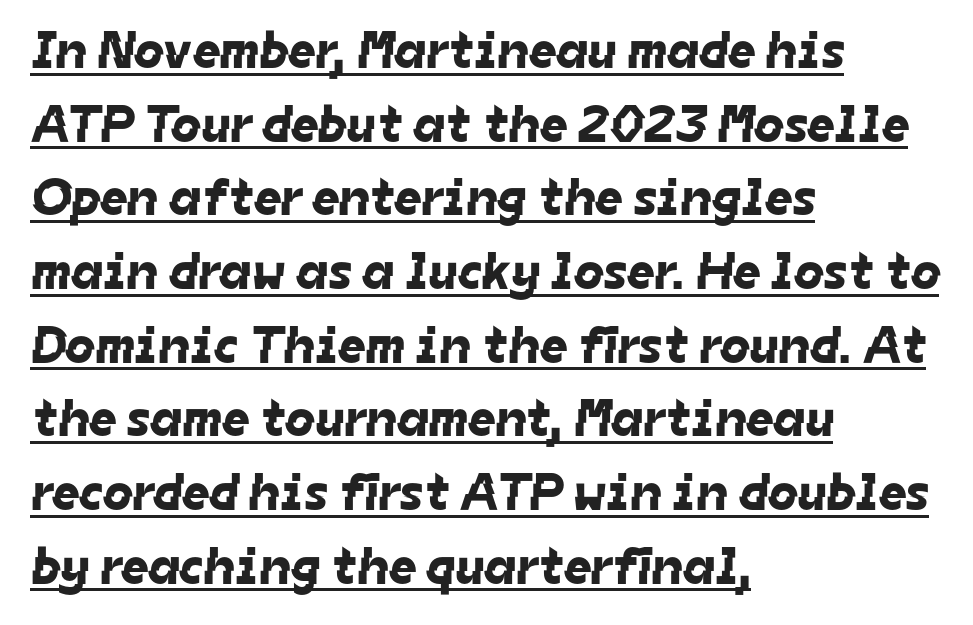
The image shows 53 px sans-serif type; set left-aligned, normal line spacing (1.39x), normal letter spacing, underlined; low stroke contrast and a medium x-height.
